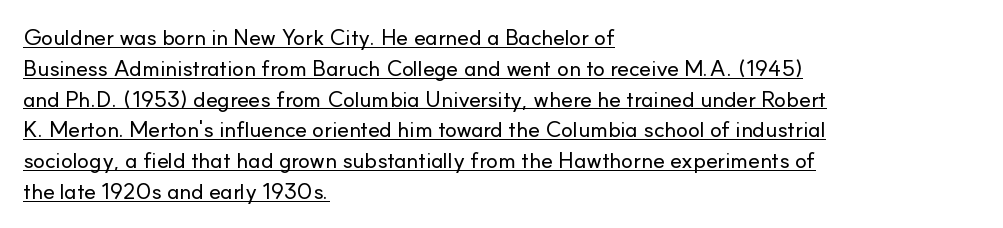
{"italic": "no", "underline": "yes", "align": "left", "line_spacing": "normal", "line_spacing_ratio": 1.4, "letter_spacing": "normal", "letter_spacing_em": 0.0, "glyph_px": 22}
